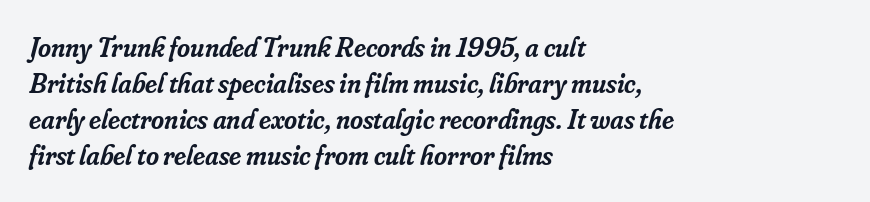
The image shows 28 px semibold serif type, italic (leaning right); set left-aligned, normal line spacing (1.28x), normal letter spacing, not underlined; low stroke contrast and a small x-height.
